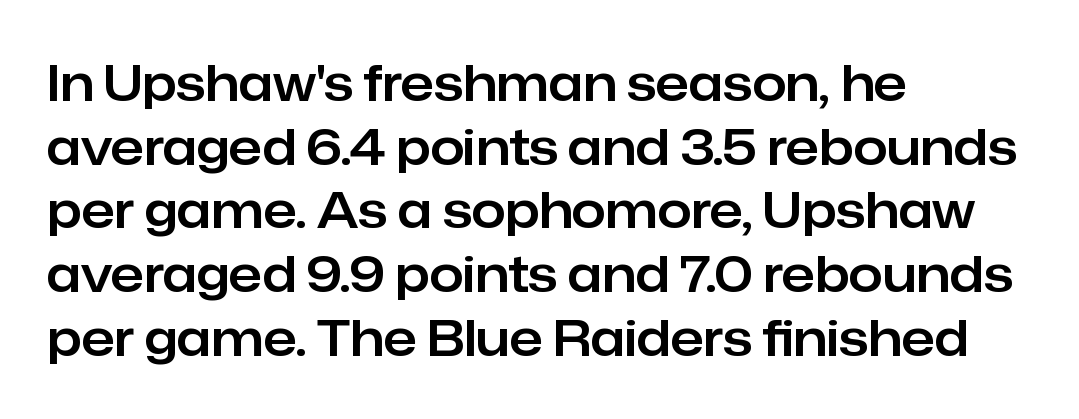
The image shows 49 px sans-serif type, upright; set left-aligned, normal line spacing (1.3x), normal letter spacing, not underlined; low stroke contrast and a medium x-height.
